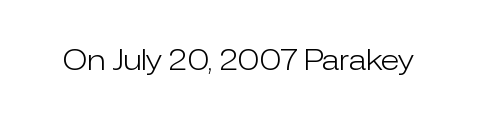
Q: Is the text bold? A: No.
Q: Is the text italic (slanted)? A: No, it is upright.
Q: Is the typeface a serif or a sans-serif typeface? A: Sans-serif.
Q: Is the text underlined? A: No.
Q: Is the spacing between letters normal or unusually wide? A: Normal.
Q: Width (condensed, normal, or wide)? A: Normal.
Q: Stroke contrast? A: Low.
Q: x-height? A: Medium.
Q: Monospaced? A: No.
